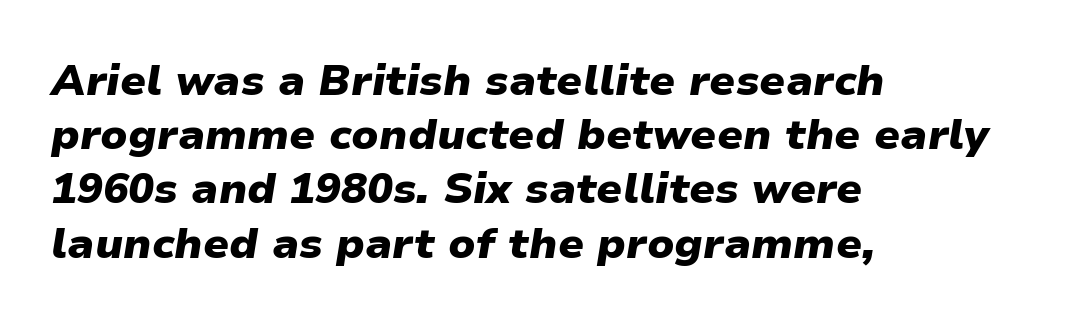
The image shows 43 px heavy type, italic (leaning right); set left-aligned, normal line spacing (1.26x), normal letter spacing, not underlined; low stroke contrast and a medium x-height.
